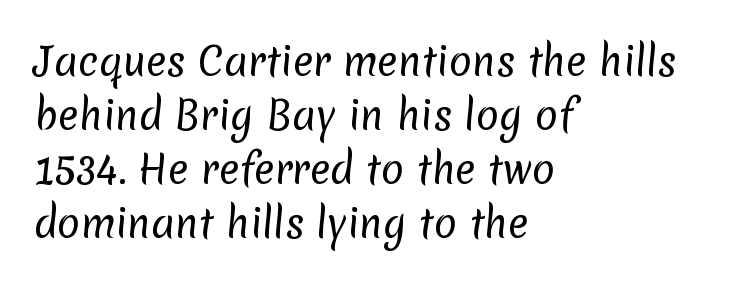
Baseline-to-baseline distance is the conventional proportion of letter height. No extra ink here — the face is not bold. The passage shown is typed in a proportional face where columns would drift. In CSS terms this would be text-align: left.
